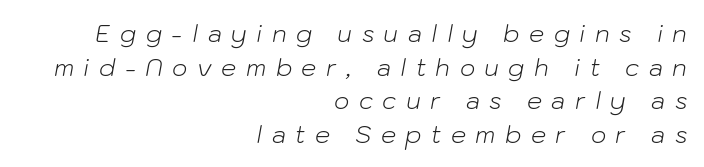
Q: Is the text bold? A: No.
Q: Is the text italic (slanted)? A: Yes, it leans right by about 10 degrees.
Q: Is the text underlined? A: No.
Q: How is the paragraph aligned? A: Right-aligned.
Q: Is the spacing between letters normal or unusually wide? A: Unusually wide.
Q: Is the spacing between lines tight, normal or loose? A: Normal.
